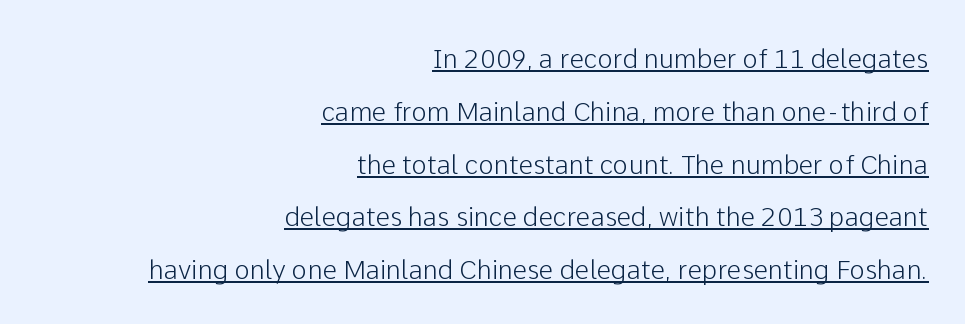
If you measured baseline to baseline, you'd find a long distance. Compared with typical body copy, the letter spacing here is the same. Tall strokes in this sample are plumb rather than angled. The face used here appears with an underline applied. A flush-right, rag-left setting is used for this passage.
